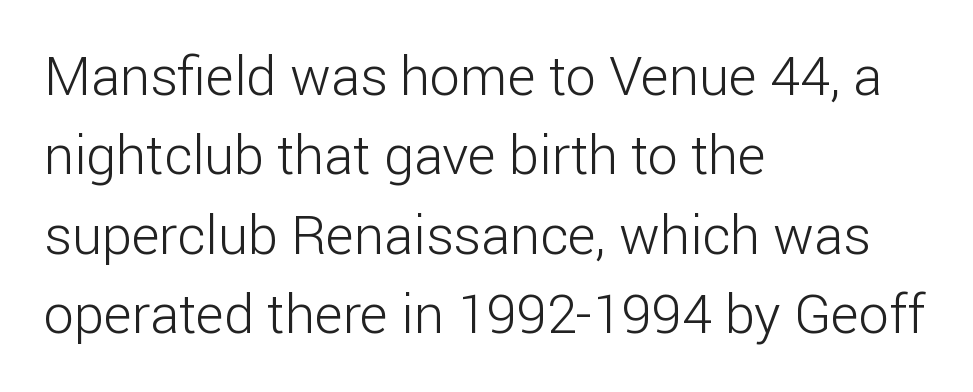
The image shows 54 px light sans-serif type, upright; set left-aligned, normal line spacing (1.47x), normal letter spacing, not underlined; low stroke contrast and a medium x-height.
